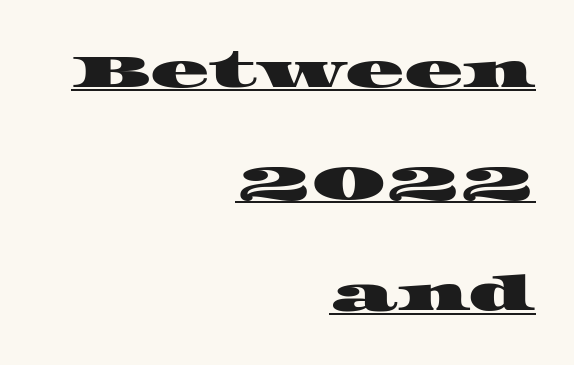
Letter spacing: default. Classification — serif. Varying glyph widths throughout — classic text-font behaviour. A flush-right, rag-left setting is used for this passage. The lettering is marked with a stroke running underneath it.
